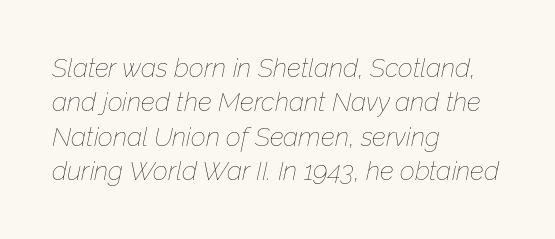
{"italic": "yes", "lean": "right", "slant_degrees": 12, "bold": "no", "underline": "no", "align": "left", "line_spacing": "normal", "line_spacing_ratio": 1.32, "letter_spacing": "normal", "letter_spacing_em": 0.0, "glyph_px": 26}
